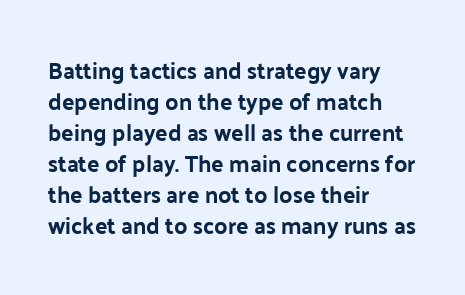
Q: Is the text bold? A: Yes.
Q: Is the text italic (slanted)? A: No, it is upright.
Q: Is the text underlined? A: No.
Q: How is the paragraph aligned? A: Left-aligned.
Q: Is the spacing between letters normal or unusually wide? A: Normal.
Q: Is the spacing between lines tight, normal or loose? A: Normal.
